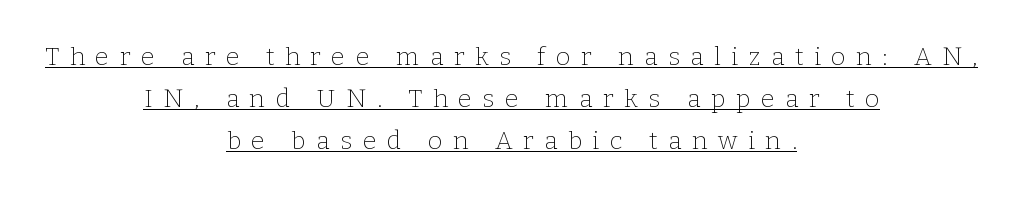
Q: Is the text bold? A: No.
Q: Is the text italic (slanted)? A: No, it is upright.
Q: Is the text underlined? A: Yes.
Q: How is the paragraph aligned? A: Centered.
Q: Is the spacing between letters normal or unusually wide? A: Unusually wide.
Q: Is the spacing between lines tight, normal or loose? A: Normal.
